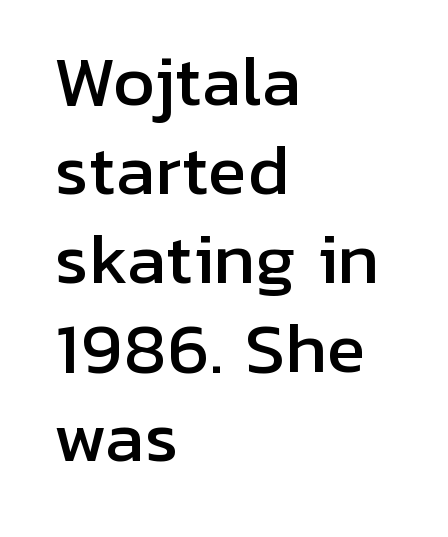
Q: Is the text italic (slanted)? A: No, it is upright.
Q: Is the typeface a serif or a sans-serif typeface? A: Sans-serif.
Q: Is the text underlined? A: No.
Q: How is the paragraph aligned? A: Left-aligned.
Q: Is the spacing between letters normal or unusually wide? A: Normal.
Q: Is the spacing between lines tight, normal or loose? A: Normal.
Q: Width (condensed, normal, or wide)? A: Normal.
Q: Stroke contrast? A: Low.
Q: x-height? A: Medium.
Q: Monospaced? A: No.
